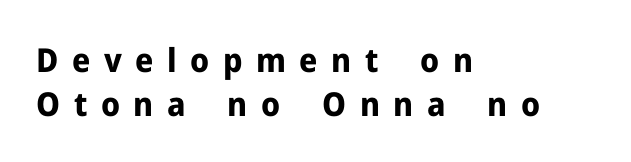
{"serif": "no", "italic": "no", "bold": "yes", "weight": "bold", "width": "normal", "stroke_contrast": "low", "x_height": "medium", "monospaced": "no", "underline": "no", "align": "left", "line_spacing": "normal", "line_spacing_ratio": 1.33, "letter_spacing": "wide", "letter_spacing_em": 0.41, "glyph_px": 33}
